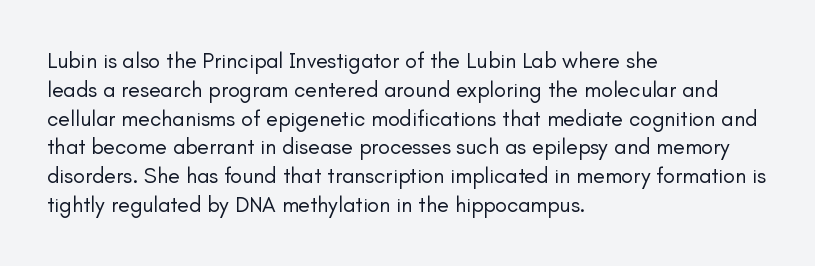
{"italic": "no", "bold": "no", "underline": "no", "align": "left", "line_spacing": "normal", "line_spacing_ratio": 1.31, "letter_spacing": "normal", "letter_spacing_em": 0.0, "glyph_px": 22}
